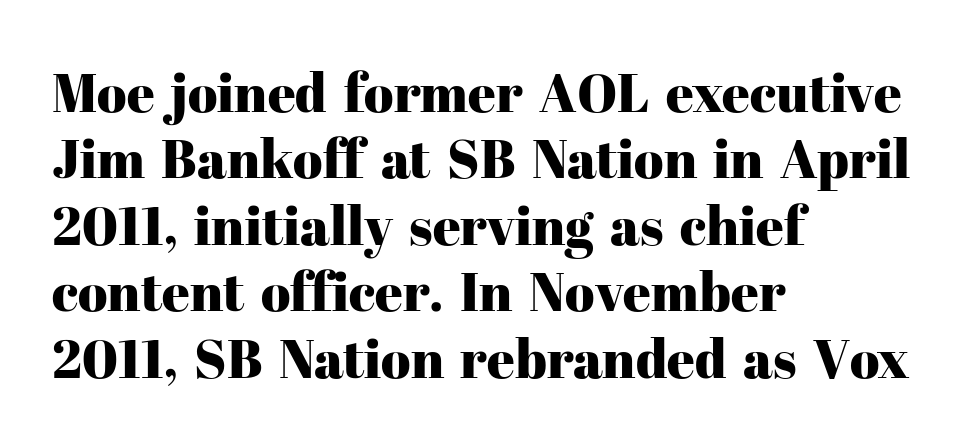
Beneath every word, the page is bare. A typesetter would call this proportional, since set widths differ per character. The type family on display is of the serif kind. Rendered with straight, roman letterforms. Nothing unusual about the tracking: characters are spaced as the font intends.
